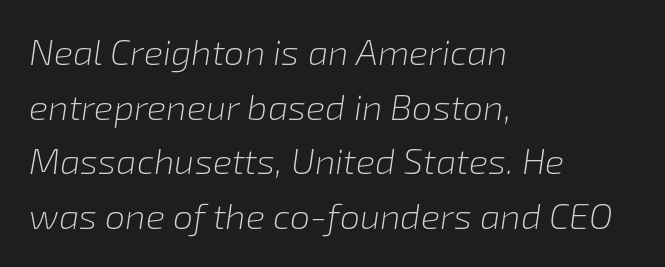
The image shows 36 px light type, italic (leaning right); set left-aligned, normal line spacing (1.52x), normal letter spacing, not underlined; low stroke contrast and a medium x-height.
